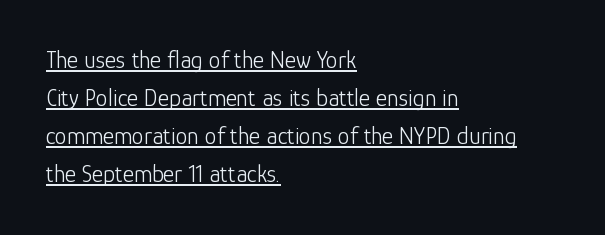
The lettering stays uniformly vertical, giving the passage a roman look. The passage shown is underscored from start to finish. Regarding leading, the lines here are spaced in the standard way. Short note: letters normally spaced. No extra ink here — the face is not bold. Notice how the passage keeps a crisp vertical edge on the left only.
